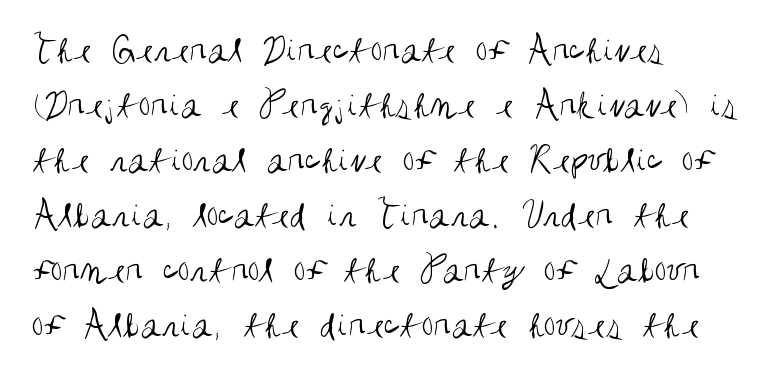
Lines of text with bare space underneath. The letters sit at their default tracking, neither squeezed nor spread. Serifs: no, the terminals of the letterforms are clean. Evenly set lines give the paragraph a standard silhouette. A quiet, ordinary-to-light weight characterises the typeface.
